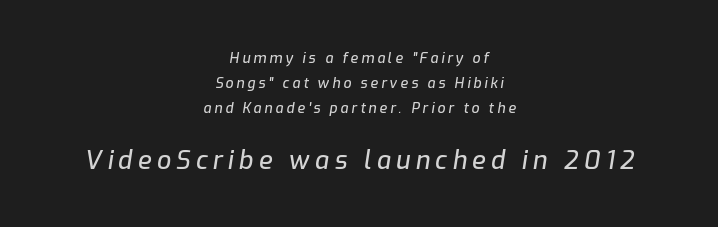
Q: Is the text italic (slanted)? A: Yes, it leans right by about 9 degrees.
Q: Is the text underlined? A: No.
Q: How is the paragraph aligned? A: Centered.
Q: Is the spacing between letters normal or unusually wide? A: Unusually wide.
Q: Which block of text is set in a larger size, the first (top) or the second (bottom)? A: The second (bottom) one.
